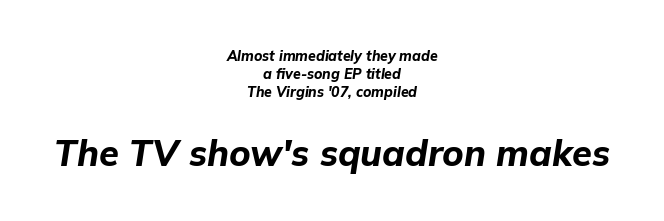
Q: Is the text bold? A: Yes.
Q: Is the text italic (slanted)? A: Yes, it leans right by about 9 degrees.
Q: Is the text underlined? A: No.
Q: How is the paragraph aligned? A: Centered.
Q: Is the spacing between letters normal or unusually wide? A: Normal.
Q: Is the spacing between lines tight, normal or loose? A: Normal.
Q: Which block of text is set in a larger size, the first (top) or the second (bottom)? A: The second (bottom) one.
Q: Width (condensed, normal, or wide)? A: Normal.
Q: Stroke contrast? A: Low.
Q: x-height? A: Medium.
Q: Monospaced? A: No.
